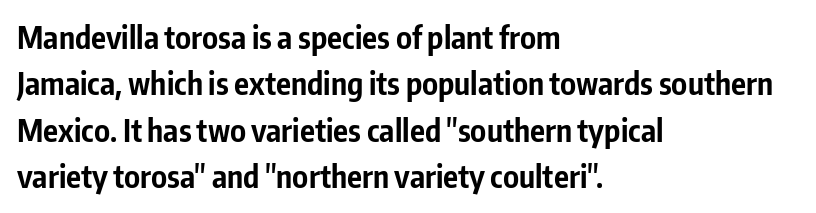
The image shows 31 px bold, condensed sans-serif type, upright; set left-aligned, normal line spacing (1.5x), normal letter spacing, not underlined; low stroke contrast and a medium x-height.
